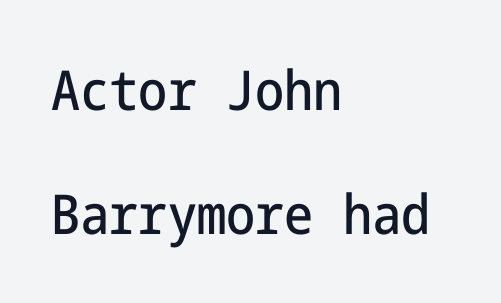
Q: Is the text italic (slanted)? A: No, it is upright.
Q: Is the typeface a serif or a sans-serif typeface? A: Sans-serif.
Q: Is the text underlined? A: No.
Q: How is the paragraph aligned? A: Left-aligned.
Q: Is the spacing between letters normal or unusually wide? A: Normal.
Q: Is the spacing between lines tight, normal or loose? A: Loose.
Q: Width (condensed, normal, or wide)? A: Condensed.
Q: Stroke contrast? A: Low.
Q: x-height? A: Medium.
